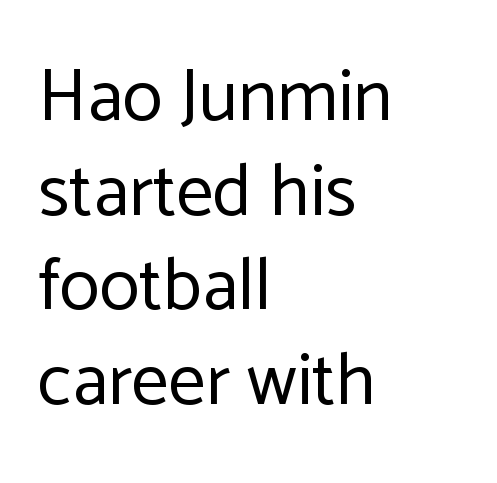
The image shows 74 px regular-weight sans-serif type, upright; set left-aligned, normal line spacing (1.28x), normal letter spacing, not underlined; low stroke contrast and a medium x-height.
